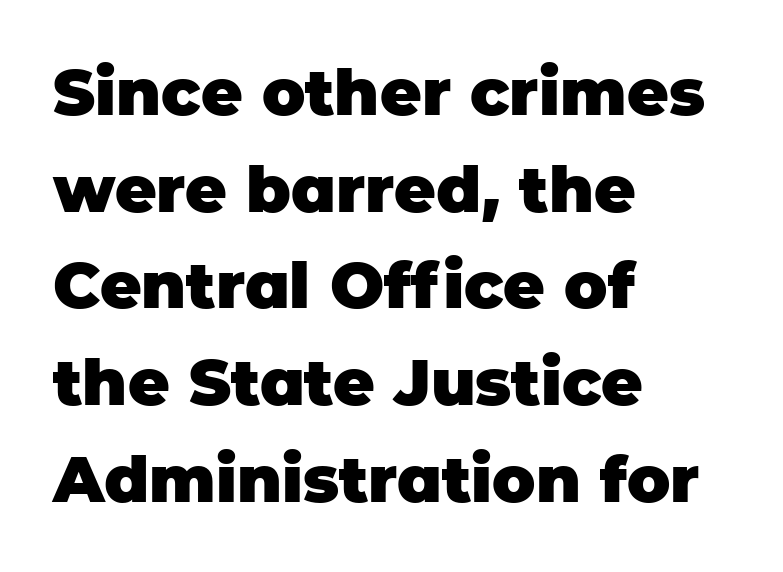
The rendering uses natural spacing where letterforms have individual widths. The line texture is even and compact thanks to regular tracking. Upright lettering throughout. What's the leading like? Ordinary, nothing unusual. You'd pick this weight for a headline — it's a proper bold. Typographically, this falls in the sans-serif category.
